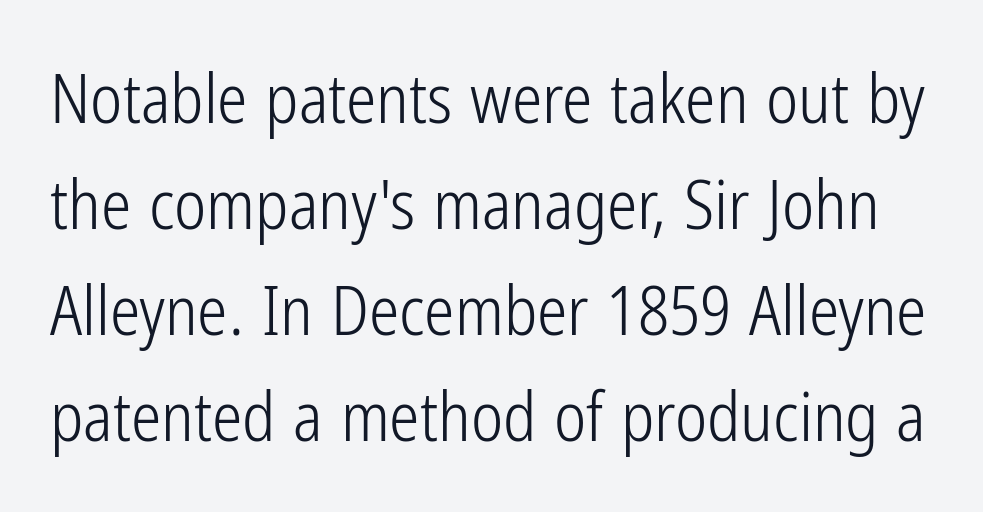
The image shows 68 px light, condensed sans-serif type, upright; set normal line spacing (1.56x), normal letter spacing, not underlined; low stroke contrast and a medium x-height.
